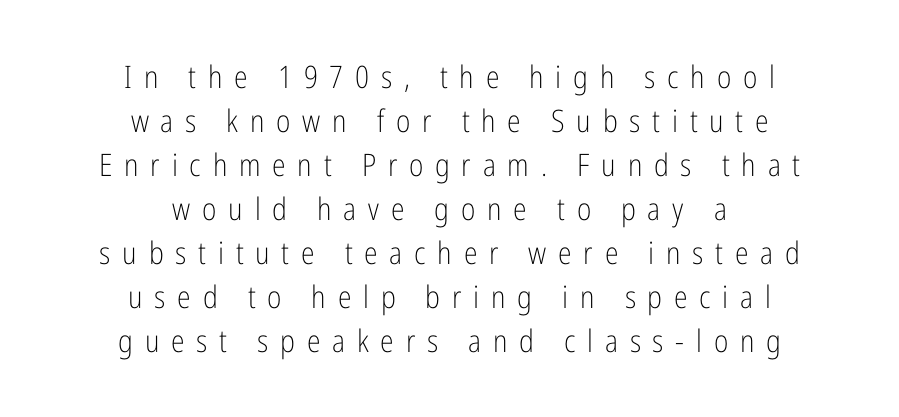
Q: Is the text bold? A: No.
Q: Is the text italic (slanted)? A: No, it is upright.
Q: Is the typeface a serif or a sans-serif typeface? A: Sans-serif.
Q: Is the text underlined? A: No.
Q: How is the paragraph aligned? A: Centered.
Q: Is the spacing between letters normal or unusually wide? A: Unusually wide.
Q: Is the spacing between lines tight, normal or loose? A: Normal.
Q: Width (condensed, normal, or wide)? A: Condensed.
Q: Stroke contrast? A: Low.
Q: x-height? A: Medium.
Q: Monospaced? A: No.
